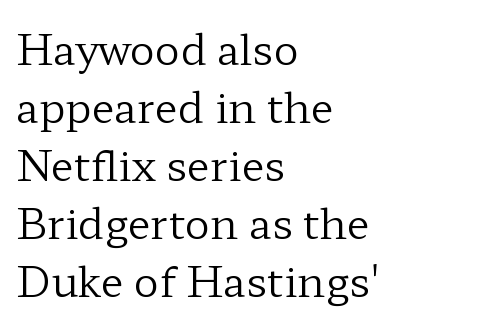
Q: Is the text bold? A: No.
Q: Is the text italic (slanted)? A: No, it is upright.
Q: Is the typeface a serif or a sans-serif typeface? A: Serif.
Q: Is the text underlined? A: No.
Q: How is the paragraph aligned? A: Left-aligned.
Q: Is the spacing between letters normal or unusually wide? A: Normal.
Q: Is the spacing between lines tight, normal or loose? A: Normal.
Q: Width (condensed, normal, or wide)? A: Wide.
Q: Stroke contrast? A: Low.
Q: x-height? A: Medium.
Q: Monospaced? A: No.
